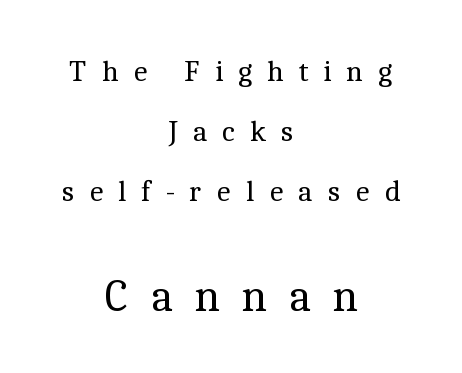
The image shows 45 px regular-weight serif type, upright; set centered, loose line spacing (2.0x), unusually wide letter spacing (+0.49 em), not underlined; the second (bottom) block is 1.5x larger; a medium x-height.
